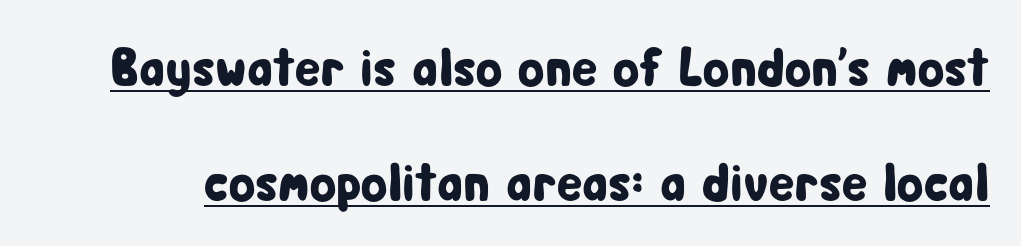
The image shows 54 px condensed sans-serif type, upright; set loose line spacing (2.13x), normal letter spacing, underlined; low stroke contrast and a medium x-height.
